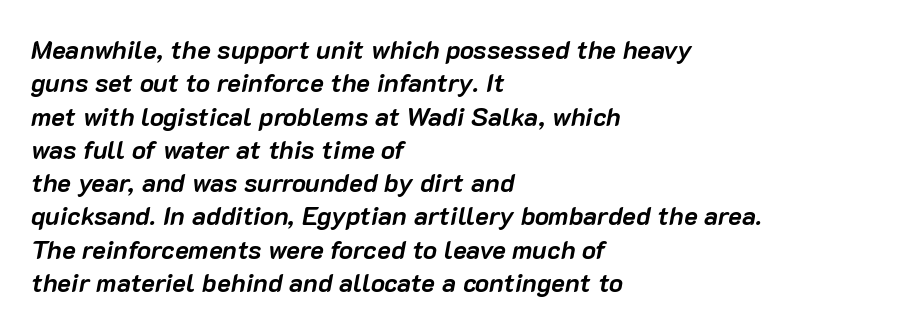
Has an underline been added? It has not. These lines were composed using italics. Caption: bold face, heavy strokes. The passage shown stacks its lines at a standard gap. Honestly, the letter spacing is just normal — you wouldn't notice it.
